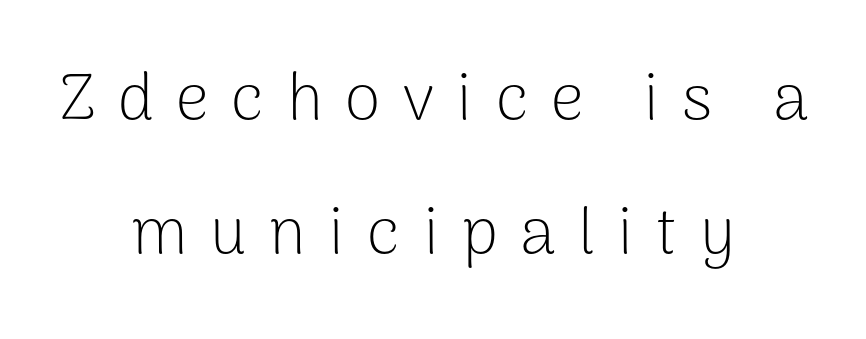
Q: Is the text bold? A: No.
Q: Is the text italic (slanted)? A: No, it is upright.
Q: Is the typeface a serif or a sans-serif typeface? A: Sans-serif.
Q: Is the text underlined? A: No.
Q: How is the paragraph aligned? A: Centered.
Q: Is the spacing between letters normal or unusually wide? A: Unusually wide.
Q: Is the spacing between lines tight, normal or loose? A: Loose.
Q: Width (condensed, normal, or wide)? A: Normal.
Q: Stroke contrast? A: Low.
Q: x-height? A: Medium.
Q: Monospaced? A: No.
